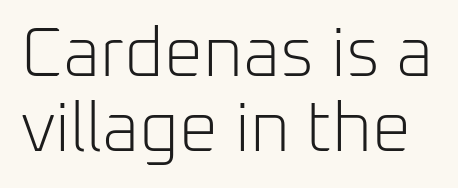
The image shows 69 px light sans-serif type, upright; set tight line spacing (1.09x), normal letter spacing, not underlined; low stroke contrast and a medium x-height.
